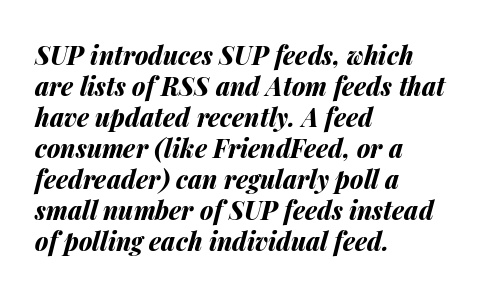
The image shows 25 px bold type, italic (leaning right); set left-aligned, line spacing 1.24x, normal letter spacing, not underlined.
